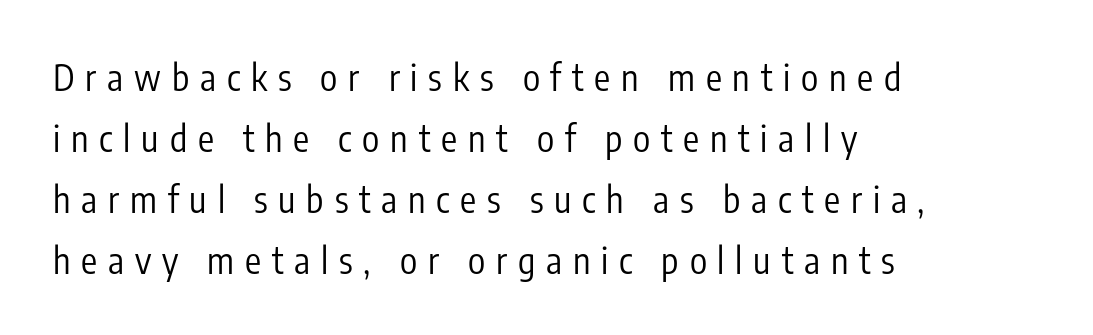
Looks like regular typesetting: each glyph gets only the width it needs. There is plenty of visible air inserted between adjacent glyphs. The paragraph shown leans on its left margin. Designer's note — italics off, roman on. The block of text has a typical density, with ordinary space between rows. The glyphs are unaccompanied by any horizontal stroke below them.
